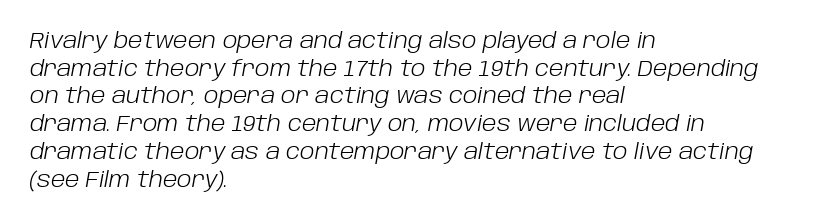
Descenders are the only things crossing below the line. Every row of glyphs begins at an identical x-position on the left. The letterforms sit at book weight or below. The tracking reads as untouched default to a designer's eye. In terms of leading, this rendering sits right in the middle.
